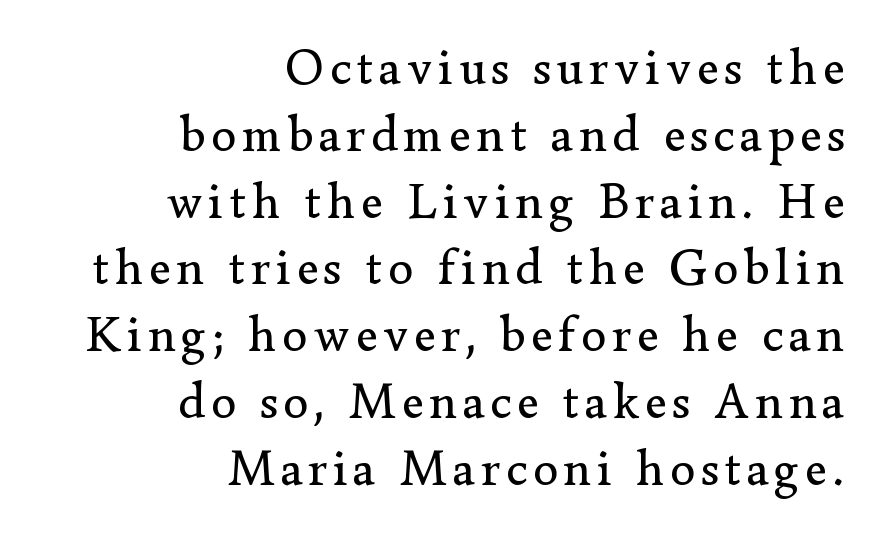
The image shows 51 px regular-weight serif type, upright; set right-aligned, normal line spacing (1.31x), not underlined; low stroke contrast and a small x-height.
